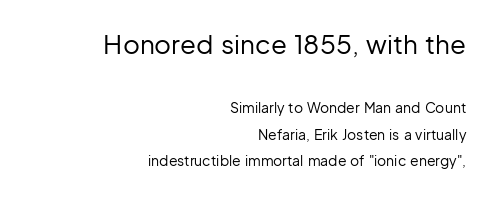
Q: Is the text bold? A: No.
Q: Is the text italic (slanted)? A: No, it is upright.
Q: Is the text underlined? A: No.
Q: How is the paragraph aligned? A: Right-aligned.
Q: Is the spacing between letters normal or unusually wide? A: Normal.
Q: Is the spacing between lines tight, normal or loose? A: Loose.
Q: Which block of text is set in a larger size, the first (top) or the second (bottom)? A: The first (top) one.
